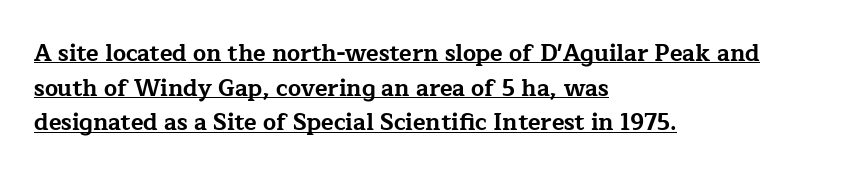
The image shows 23 px bold type, upright; set left-aligned, normal line spacing (1.51x), normal letter spacing, underlined.
